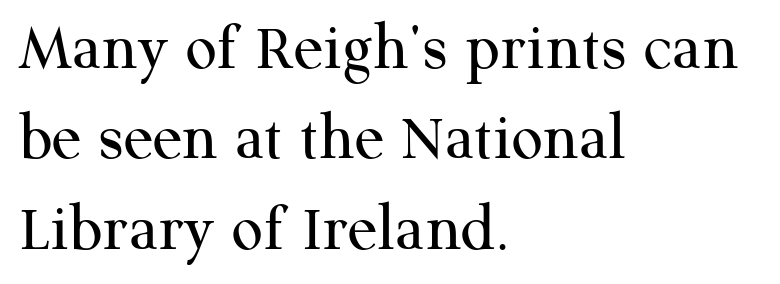
This reads as an unemphasized weight, regular at the heaviest. This rendering employs a face with finishing strokes, i.e., a serif. The passage shown has conventional tracking throughout. The passage shown is typed in a proportional face where columns would drift. Letters rest on an invisible, unmarked baseline.
